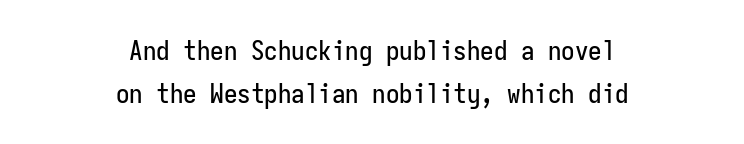
Horizontal alignment here is central, giving a formal, balanced look. Is there any slant? The stems are plumb. Lines of text with bare space underneath. The rendering keeps characters at their native spacing.
